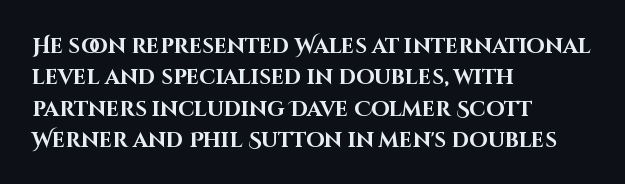
{"italic": "no", "bold": "yes", "underline": "no", "align": "left", "line_spacing": "normal", "line_spacing_ratio": 1.49, "letter_spacing": "normal", "letter_spacing_em": 0.0, "glyph_px": 21}
